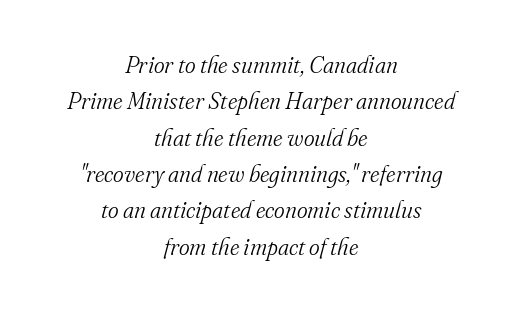
The image shows 23 px text type, italic (leaning right); set centered, normal line spacing (1.58x), normal letter spacing, not underlined.
